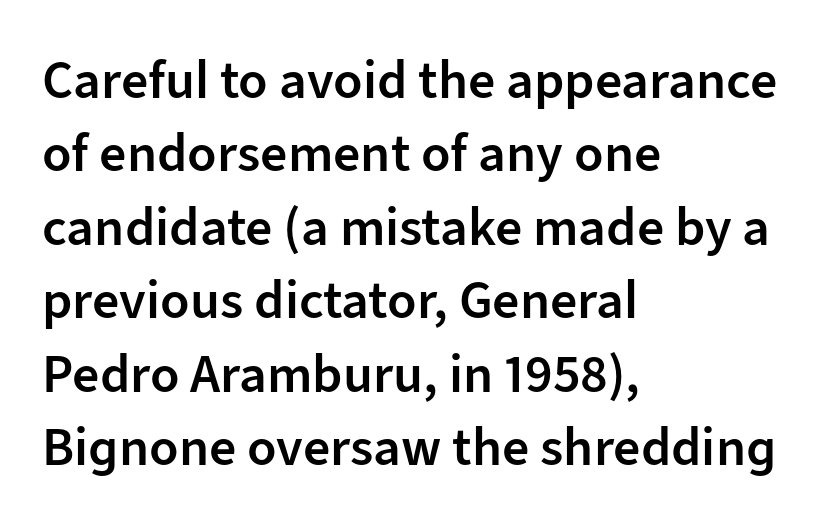
Q: Is the text bold? A: Semi-bold.
Q: Is the text italic (slanted)? A: No, it is upright.
Q: Is the typeface a serif or a sans-serif typeface? A: Sans-serif.
Q: Is the text underlined? A: No.
Q: How is the paragraph aligned? A: Left-aligned.
Q: Is the spacing between letters normal or unusually wide? A: Normal.
Q: Is the spacing between lines tight, normal or loose? A: Normal.
Q: Width (condensed, normal, or wide)? A: Normal.
Q: Stroke contrast? A: Low.
Q: x-height? A: Medium.
Q: Monospaced? A: No.
